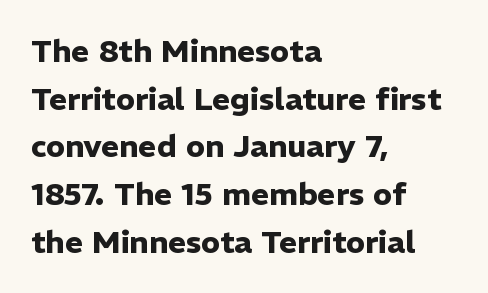
Q: Is the text bold? A: Yes.
Q: Is the text italic (slanted)? A: No, it is upright.
Q: Is the typeface a serif or a sans-serif typeface? A: Sans-serif.
Q: Is the text underlined? A: No.
Q: How is the paragraph aligned? A: Left-aligned.
Q: Is the spacing between letters normal or unusually wide? A: Normal.
Q: Is the spacing between lines tight, normal or loose? A: Normal.
Q: Width (condensed, normal, or wide)? A: Normal.
Q: Stroke contrast? A: Low.
Q: x-height? A: Medium.
Q: Monospaced? A: No.
